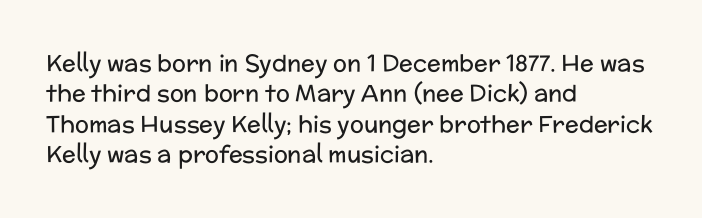
The image shows 23 px text type, upright; set left-aligned, normal line spacing (1.32x), normal letter spacing, not underlined.
